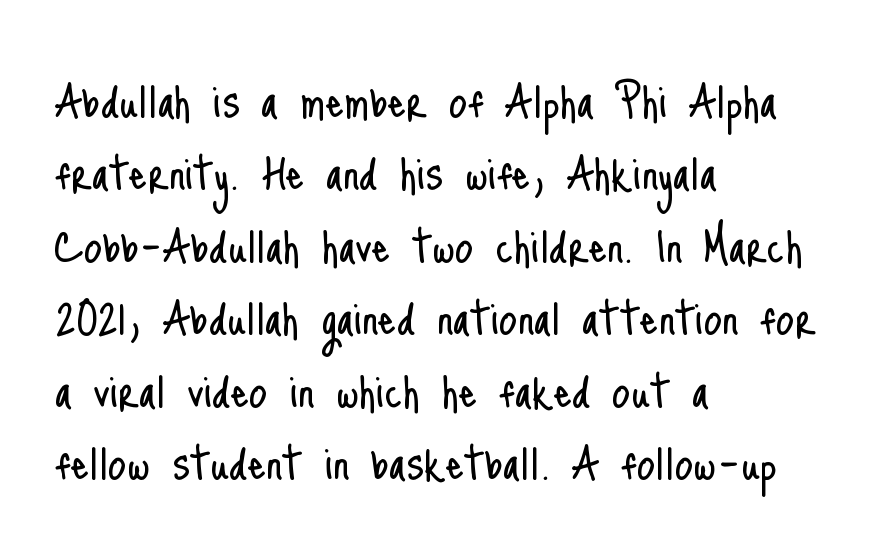
{"serif": "no", "italic": "no", "bold": "no", "weight": "light", "width": "condensed", "stroke_contrast": "low", "x_height": "small", "monospaced": "no", "underline": "no", "align": "left", "line_spacing": "normal", "line_spacing_ratio": 1.25, "letter_spacing": "normal", "letter_spacing_em": 0.0, "glyph_px": 58}
